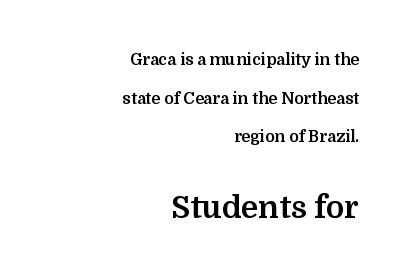
Q: Is the text bold? A: Yes.
Q: Is the text italic (slanted)? A: No, it is upright.
Q: Is the typeface a serif or a sans-serif typeface? A: Serif.
Q: Is the text underlined? A: No.
Q: How is the paragraph aligned? A: Right-aligned.
Q: Is the spacing between letters normal or unusually wide? A: Normal.
Q: Is the spacing between lines tight, normal or loose? A: Loose.
Q: Which block of text is set in a larger size, the first (top) or the second (bottom)? A: The second (bottom) one.
Q: Width (condensed, normal, or wide)? A: Normal.
Q: Stroke contrast? A: Medium.
Q: x-height? A: Medium.
Q: Monospaced? A: No.
